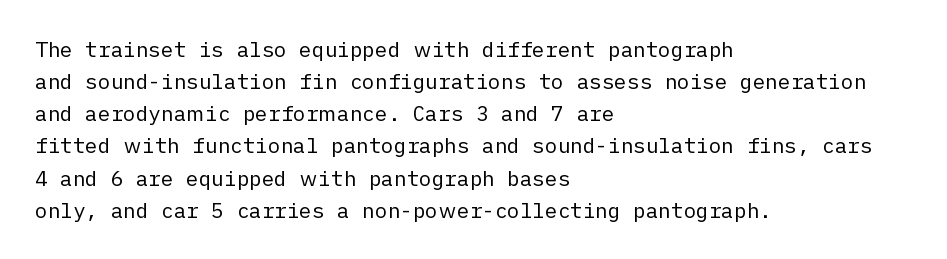
Q: Is the text bold? A: No.
Q: Is the text italic (slanted)? A: No, it is upright.
Q: Is the text underlined? A: No.
Q: How is the paragraph aligned? A: Left-aligned.
Q: Is the spacing between letters normal or unusually wide? A: Normal.
Q: Is the spacing between lines tight, normal or loose? A: Normal.
